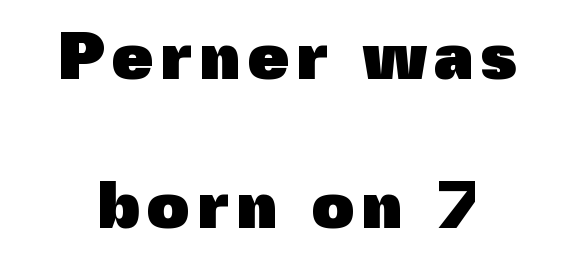
Q: Is the text bold? A: Yes.
Q: Is the text italic (slanted)? A: No, it is upright.
Q: Is the typeface a serif or a sans-serif typeface? A: Sans-serif.
Q: Is the text underlined? A: No.
Q: Is the spacing between lines tight, normal or loose? A: Loose.
Q: Width (condensed, normal, or wide)? A: Normal.
Q: x-height? A: Medium.
Q: Monospaced? A: No.
